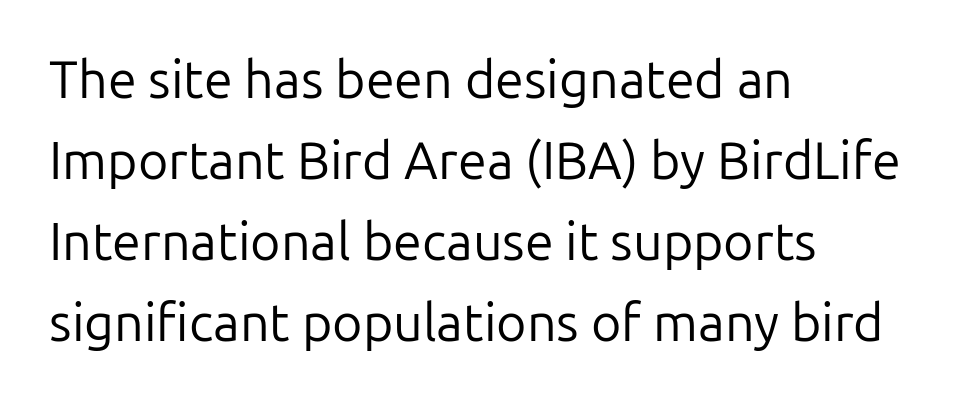
Q: Is the text bold? A: No.
Q: Is the text italic (slanted)? A: No, it is upright.
Q: Is the typeface a serif or a sans-serif typeface? A: Sans-serif.
Q: Is the text underlined? A: No.
Q: How is the paragraph aligned? A: Left-aligned.
Q: Is the spacing between letters normal or unusually wide? A: Normal.
Q: Is the spacing between lines tight, normal or loose? A: Normal.
Q: Width (condensed, normal, or wide)? A: Normal.
Q: Stroke contrast? A: Low.
Q: x-height? A: Medium.
Q: Monospaced? A: No.
